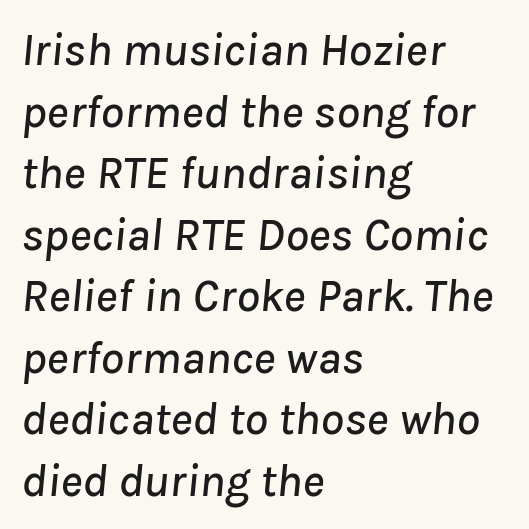
Q: Is the text italic (slanted)? A: Yes, it leans right by about 8 degrees.
Q: Is the text underlined? A: No.
Q: How is the paragraph aligned? A: Left-aligned.
Q: Is the spacing between letters normal or unusually wide? A: Normal.
Q: Is the spacing between lines tight, normal or loose? A: Normal.
Q: Width (condensed, normal, or wide)? A: Normal.
Q: Stroke contrast? A: Low.
Q: x-height? A: Medium.
Q: Monospaced? A: No.
